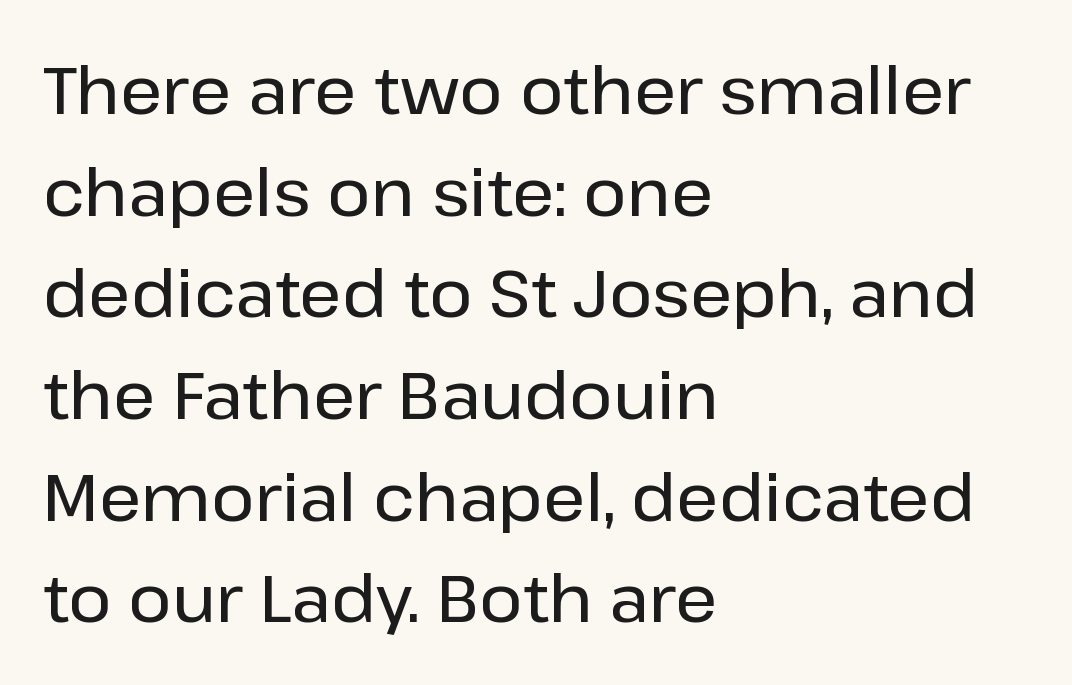
Q: Is the text italic (slanted)? A: No, it is upright.
Q: Is the typeface a serif or a sans-serif typeface? A: Sans-serif.
Q: Is the text underlined? A: No.
Q: How is the paragraph aligned? A: Left-aligned.
Q: Is the spacing between letters normal or unusually wide? A: Normal.
Q: Is the spacing between lines tight, normal or loose? A: Normal.
Q: Width (condensed, normal, or wide)? A: Normal.
Q: Stroke contrast? A: Low.
Q: x-height? A: Medium.
Q: Monospaced? A: No.
